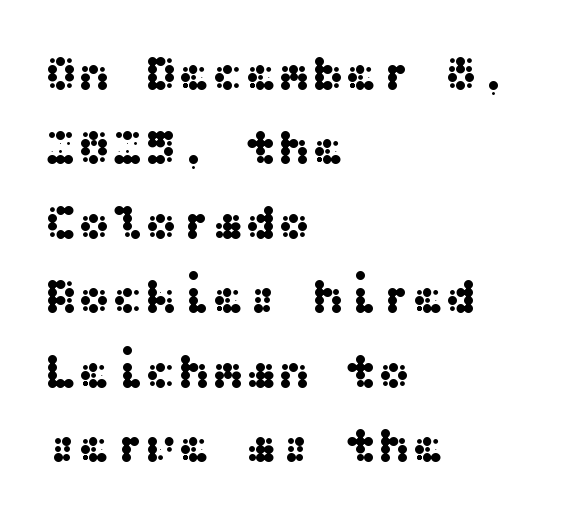
Q: Is the text italic (slanted)? A: No, it is upright.
Q: Is the typeface a serif or a sans-serif typeface? A: Sans-serif.
Q: Is the text underlined? A: No.
Q: How is the paragraph aligned? A: Left-aligned.
Q: Is the spacing between letters normal or unusually wide? A: Normal.
Q: Is the spacing between lines tight, normal or loose? A: Normal.
Q: Width (condensed, normal, or wide)? A: Wide.
Q: Stroke contrast? A: Medium.
Q: x-height? A: Medium.
